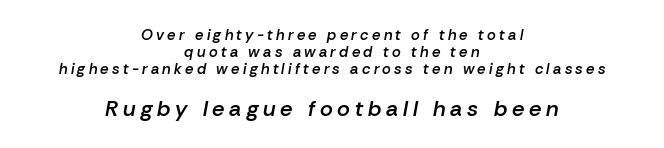
The face used here appears at its bigger size in the lower chunk. Posture: slanted. Each row of text sits above clean, open space. Line spacing here is tight. A fair bit of extra ink — the face is semibold, not bold. Compared with a flush-left layout, this one balances lines on the center instead.
